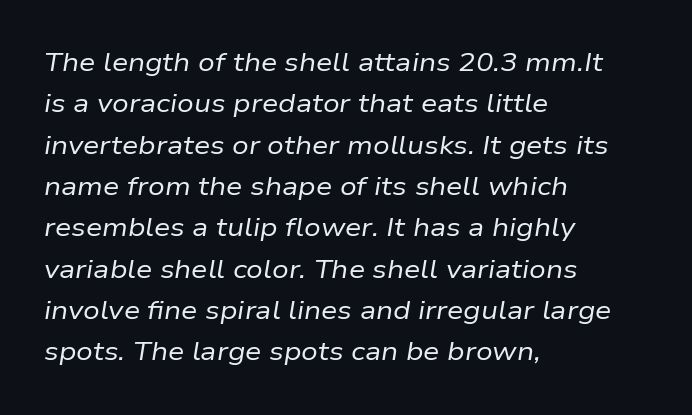
Q: Is the text bold? A: No.
Q: Is the text italic (slanted)? A: Yes, it leans right by about 9 degrees.
Q: Is the text underlined? A: No.
Q: How is the paragraph aligned? A: Left-aligned.
Q: Is the spacing between letters normal or unusually wide? A: Normal.
Q: Is the spacing between lines tight, normal or loose? A: Normal.
